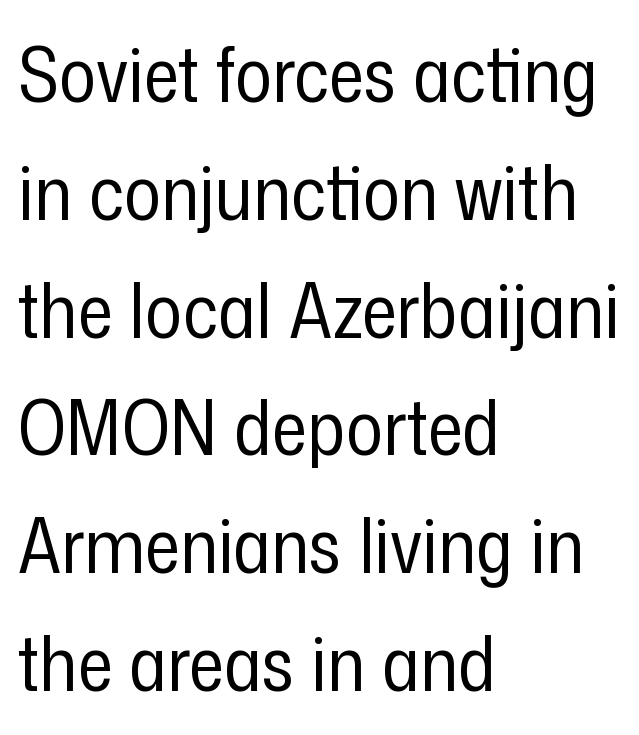
The image shows 77 px regular-weight, condensed sans-serif type, upright; set left-aligned, normal line spacing (1.53x), normal letter spacing, not underlined; low stroke contrast and a medium x-height.
